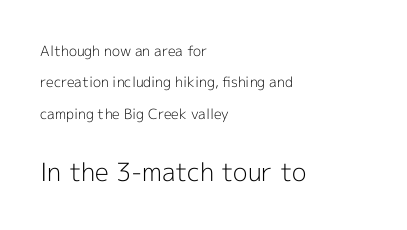
Is the type heavy? It reads as light-to-regular instead. This sample trades compactness for vertical openness between lines. This rendering features lettering with no underline. Between these two stacked blocks, the lower one wins on size.
